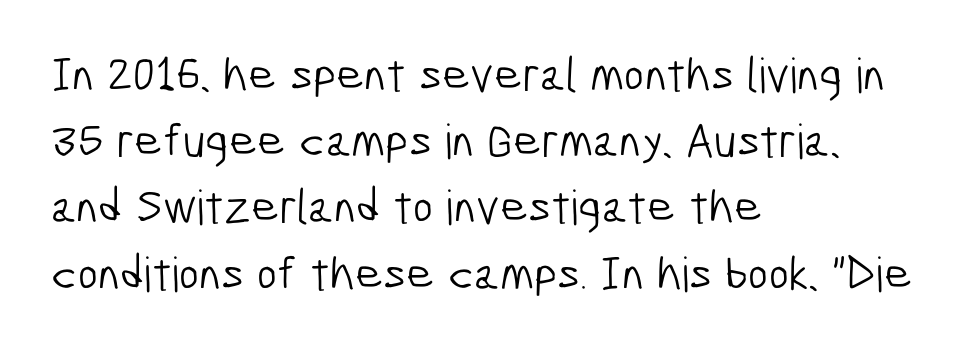
The image shows 48 px light, condensed sans-serif type; set left-aligned, normal line spacing (1.38x), normal letter spacing, not underlined; low stroke contrast and a medium x-height.
